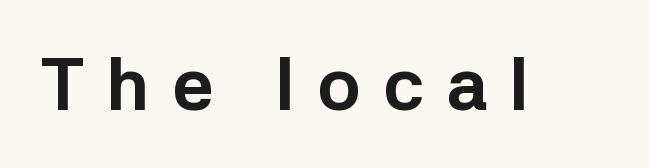
These lines carry a lot of weight — the face is fully bold. Between one letter and the next there's a generous, obvious gap. The face used here is proportionally spaced, like ordinary book or web type. Font category for this specimen: sans-serif.
